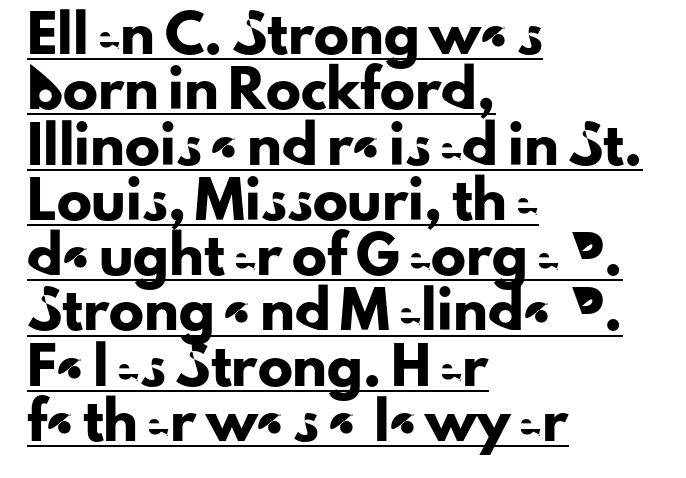
The image shows 35 px sans-serif type, upright; set left-aligned, normal line spacing (1.58x), normal letter spacing, underlined; low stroke contrast and a small x-height.
